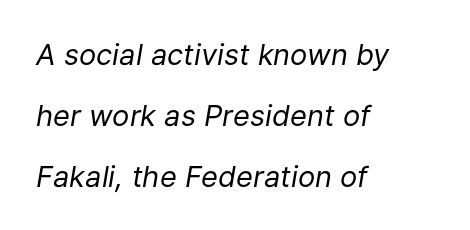
{"italic": "yes", "lean": "right", "slant_degrees": 9, "bold": "no", "weight": "regular", "width": "normal", "stroke_contrast": "low", "x_height": "medium", "monospaced": "no", "underline": "no", "align": "left", "line_spacing": "loose", "line_spacing_ratio": 2.1, "letter_spacing": "normal", "letter_spacing_em": 0.0, "glyph_px": 29}
